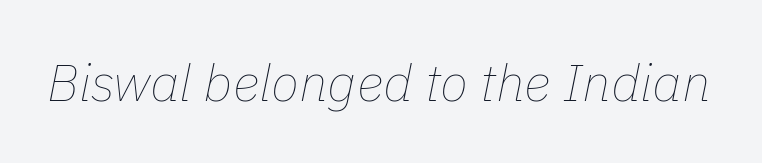
Short note: letters normally spaced. The glyphs are unaccompanied by any horizontal stroke below them. Note the varied advance widths — an 'i' is clearly narrower than an 'm'. Posture: slanted.
